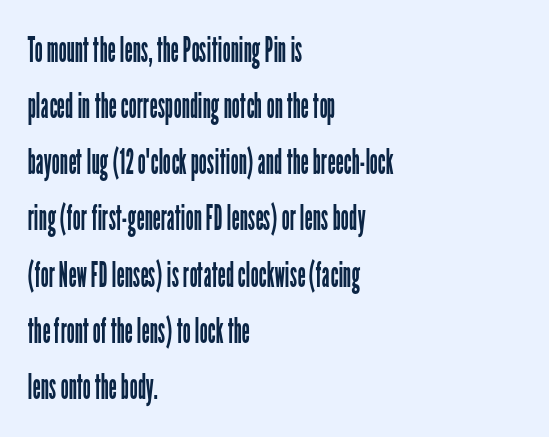
Note the varied advance widths — an 'i' is clearly narrower than an 'm'. These lines stack with their left ends in a neat column. Does extra space separate the letters? No, they use regular spacing. To sum up the face: it is a sans, with no serifs.
